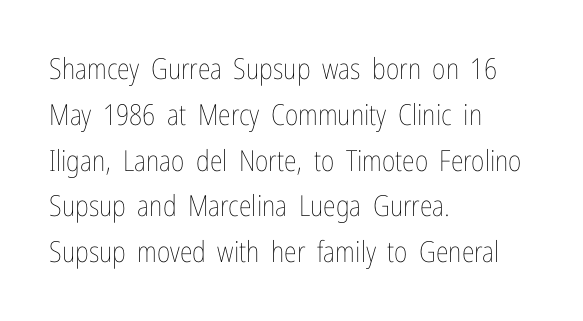
{"italic": "no", "bold": "no", "weight": "thin", "width": "condensed", "stroke_contrast": "low", "x_height": "medium", "monospaced": "no", "underline": "no", "align": "left", "line_spacing": "normal", "line_spacing_ratio": 1.58, "letter_spacing": "normal", "letter_spacing_em": 0.0, "glyph_px": 29}
